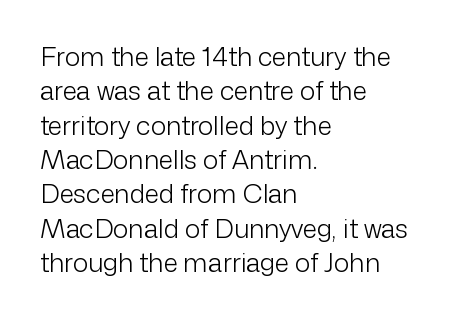
{"italic": "no", "bold": "no", "underline": "no", "align": "left", "line_spacing": "normal", "line_spacing_ratio": 1.32, "letter_spacing": "normal", "letter_spacing_em": 0.0, "glyph_px": 26}
